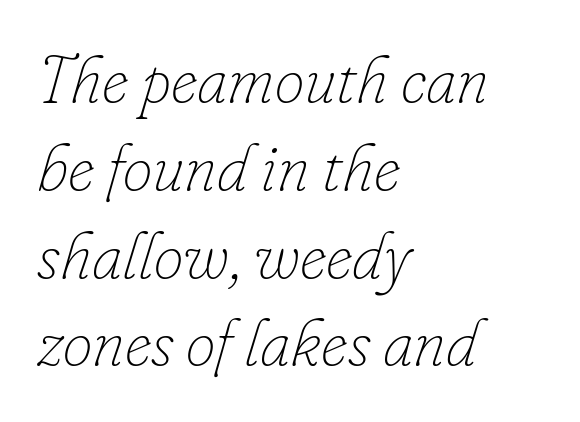
Default kerning and tracking; the words read as compact shapes. The passage shown stacks its lines at a standard gap. The compositor pushed each line to the left boundary. Varying glyph widths throughout — classic text-font behaviour.
